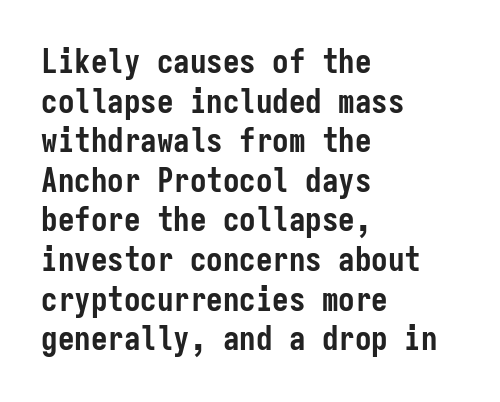
Every character sits straight up, as roman type does. The rag falls on the right side of this text block. These lines carry a lot of weight — the face is fully bold. There is no visible air inserted between adjacent glyphs. The letters march in equal steps, a hallmark of fixed-pitch type.
